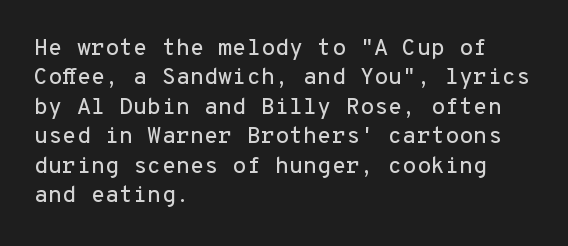
{"italic": "no", "underline": "no", "align": "left", "line_spacing": "normal", "line_spacing_ratio": 1.28, "letter_spacing": "normal", "letter_spacing_em": 0.0, "glyph_px": 23}
